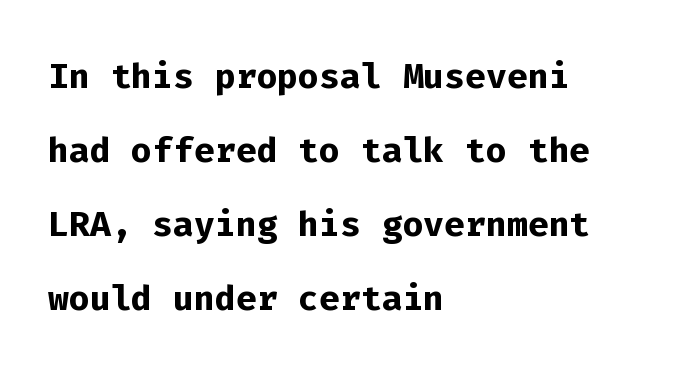
Q: Is the text bold? A: Yes.
Q: Is the text italic (slanted)? A: No, it is upright.
Q: Is the typeface a serif or a sans-serif typeface? A: Sans-serif.
Q: Is the text underlined? A: No.
Q: How is the paragraph aligned? A: Left-aligned.
Q: Is the spacing between letters normal or unusually wide? A: Normal.
Q: Is the spacing between lines tight, normal or loose? A: Normal.
Q: Width (condensed, normal, or wide)? A: Normal.
Q: Stroke contrast? A: Low.
Q: x-height? A: Medium.
Q: Monospaced? A: Yes.
